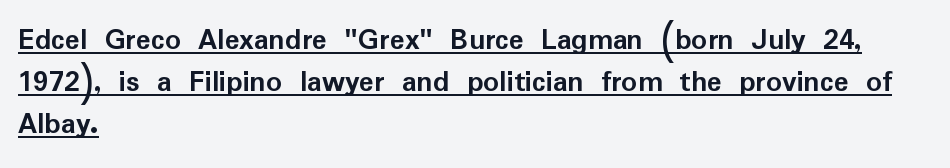
The image shows 31 px semibold sans-serif type, upright; set left-aligned, normal line spacing (1.36x), normal letter spacing, underlined; low stroke contrast and a medium x-height.
